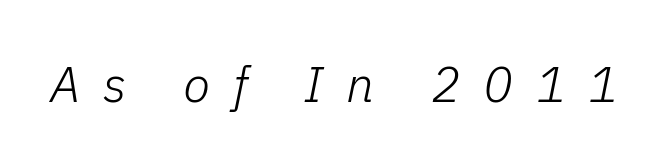
The image shows 50 px light type, italic (leaning right); set unusually wide letter spacing (+0.45 em), not underlined; low stroke contrast and a medium x-height.
